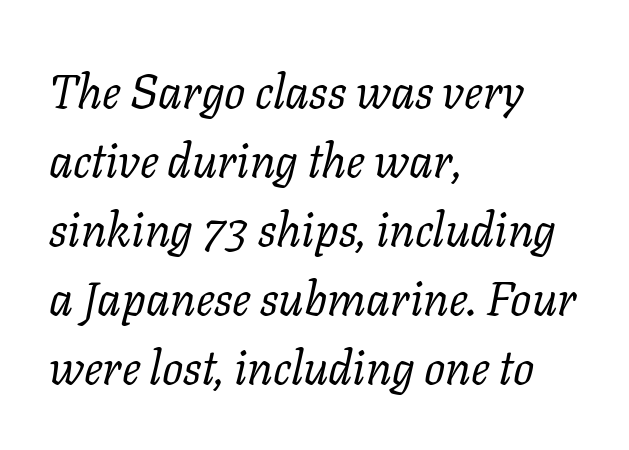
The image shows 47 px regular-weight serif type, italic (leaning right); set left-aligned, normal line spacing (1.47x), normal letter spacing, not underlined; low stroke contrast and a medium x-height.
